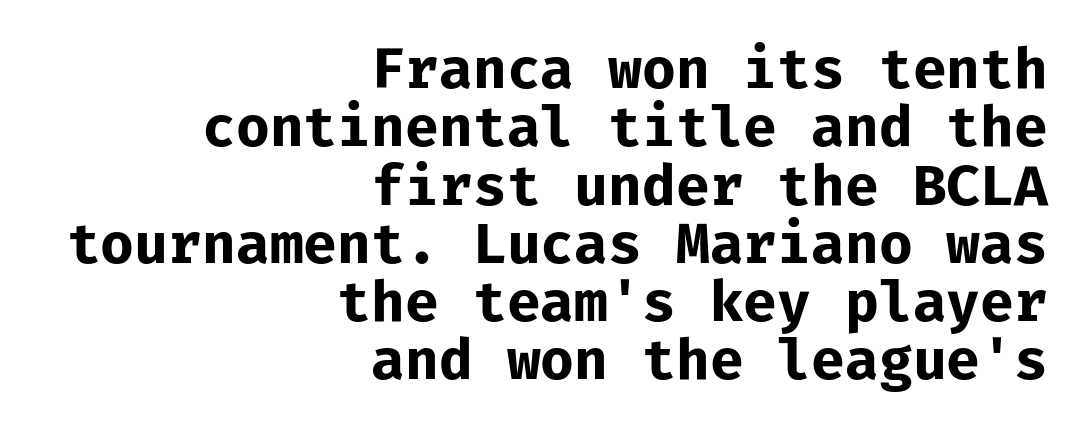
{"serif": "no", "italic": "no", "bold": "yes", "weight": "bold", "width": "normal", "stroke_contrast": "low", "x_height": "medium", "monospaced": "yes", "underline": "no", "align": "right", "line_spacing": "tight", "line_spacing_ratio": 1.06, "letter_spacing": "normal", "letter_spacing_em": 0.0, "glyph_px": 55}
